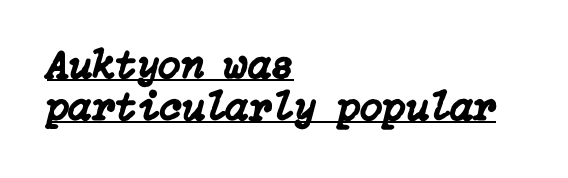
A classic flush-left, rag-right setting is used for this passage. The rendering uses a small line-height, squeezing the rows. The glyphs are accompanied by a horizontal stroke just below them. Tracking value appears to be zero — textbook default spacing. Posture: slanted.
